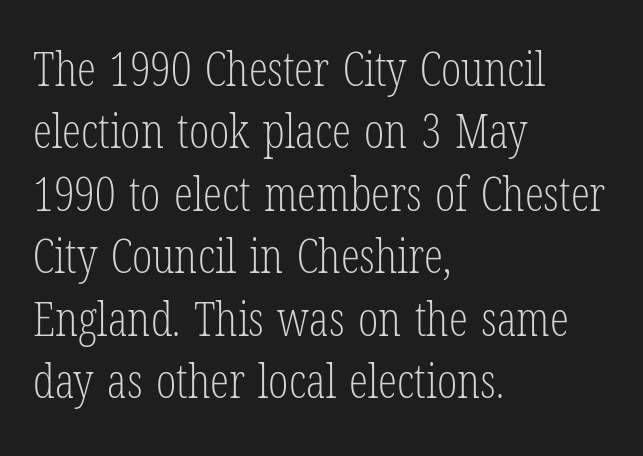
Q: Is the text bold? A: No.
Q: Is the text italic (slanted)? A: No, it is upright.
Q: Is the typeface a serif or a sans-serif typeface? A: Serif.
Q: Is the text underlined? A: No.
Q: How is the paragraph aligned? A: Left-aligned.
Q: Is the spacing between letters normal or unusually wide? A: Normal.
Q: Is the spacing between lines tight, normal or loose? A: Normal.
Q: Width (condensed, normal, or wide)? A: Condensed.
Q: Stroke contrast? A: Low.
Q: x-height? A: Medium.
Q: Monospaced? A: No.
